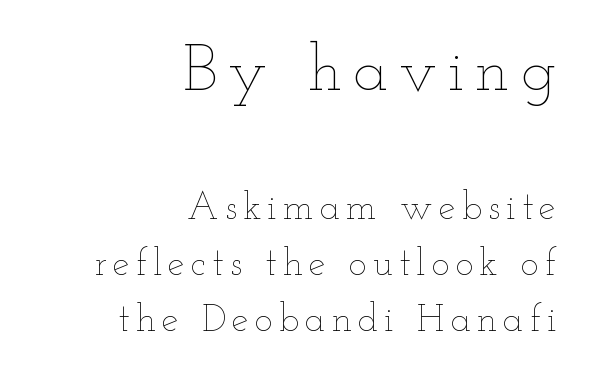
Q: Is the text bold? A: No.
Q: Is the text italic (slanted)? A: No, it is upright.
Q: Is the text underlined? A: No.
Q: How is the paragraph aligned? A: Right-aligned.
Q: Is the spacing between lines tight, normal or loose? A: Normal.
Q: Which block of text is set in a larger size, the first (top) or the second (bottom)? A: The first (top) one.
Q: Width (condensed, normal, or wide)? A: Wide.
Q: Stroke contrast? A: Low.
Q: x-height? A: Small.
Q: Monospaced? A: No.
